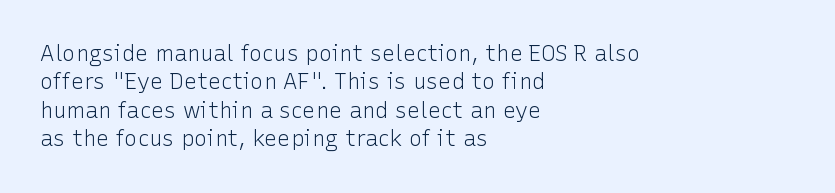
The image shows 22 px text type, upright; set left-aligned, normal line spacing (1.29x), normal letter spacing, not underlined.
